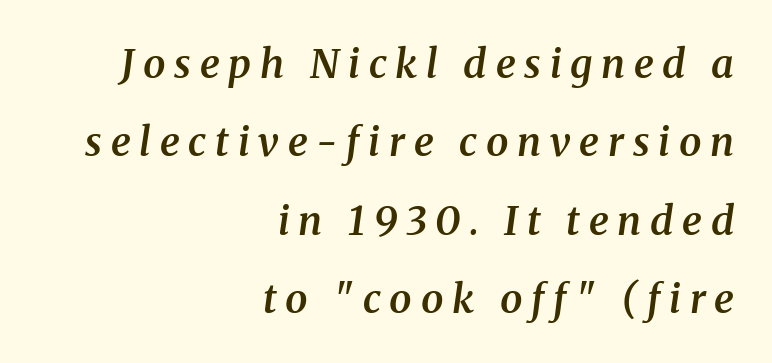
Q: Is the text bold? A: Semi-bold.
Q: Is the text italic (slanted)? A: Yes, it leans right by about 8 degrees.
Q: Is the typeface a serif or a sans-serif typeface? A: Serif.
Q: Is the text underlined? A: No.
Q: How is the paragraph aligned? A: Right-aligned.
Q: Is the spacing between letters normal or unusually wide? A: Unusually wide.
Q: Is the spacing between lines tight, normal or loose? A: Loose.
Q: Width (condensed, normal, or wide)? A: Normal.
Q: Stroke contrast? A: Medium.
Q: x-height? A: Medium.
Q: Monospaced? A: No.
